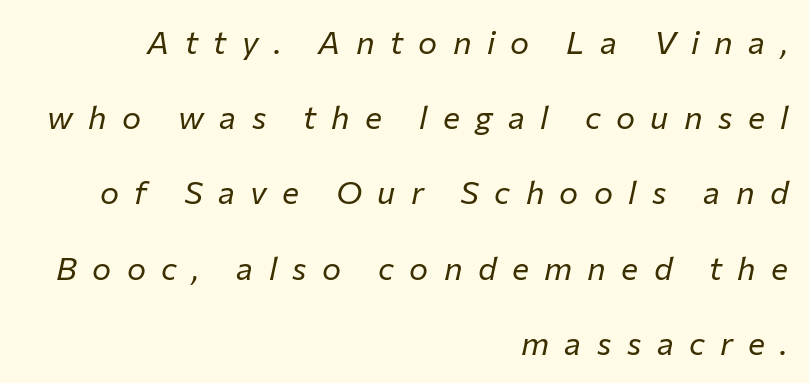
{"italic": "yes", "lean": "right", "slant_degrees": 12, "bold": "no", "weight": "regular", "width": "normal", "stroke_contrast": "low", "x_height": "medium", "monospaced": "no", "underline": "no", "align": "right", "line_spacing": "loose", "line_spacing_ratio": 2.35, "letter_spacing": "wide", "letter_spacing_em": 0.48, "glyph_px": 32}
